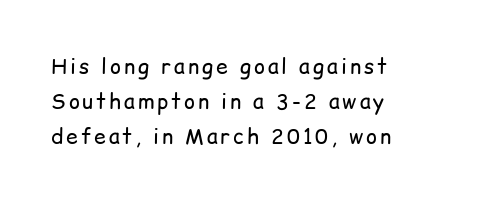
It's the straight-up-and-down kind of type. Leading: standard. This rendering features lettering with no underline. The ragged edge is on the right, which tells us the setting is flush left.
